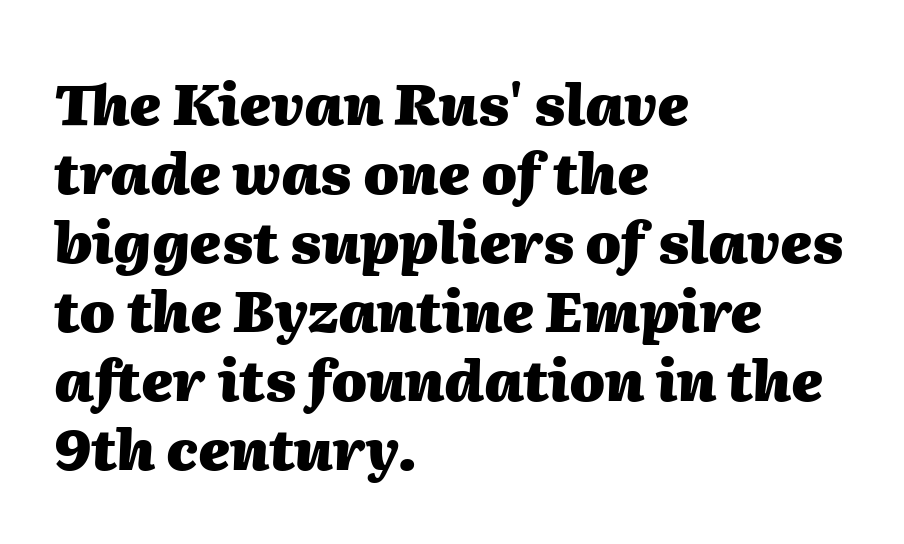
{"italic": "yes", "lean": "right", "slant_degrees": 2, "bold": "yes", "weight": "heavy", "width": "normal", "stroke_contrast": "medium", "x_height": "medium", "monospaced": "no", "underline": "no", "align": "left", "line_spacing_ratio": 1.21, "letter_spacing": "normal", "letter_spacing_em": 0.0, "glyph_px": 57}
